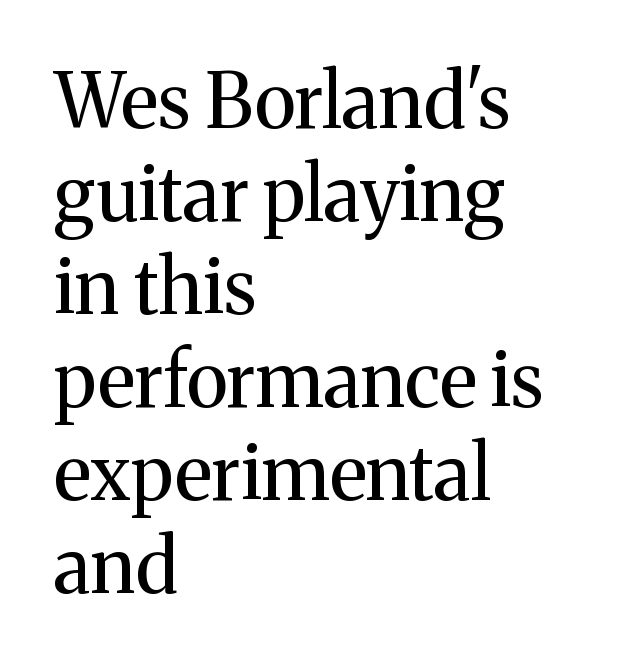
The image shows 75 px regular-weight serif type, upright; set left-aligned, line spacing 1.24x, normal letter spacing, not underlined; medium stroke contrast and a medium x-height.
